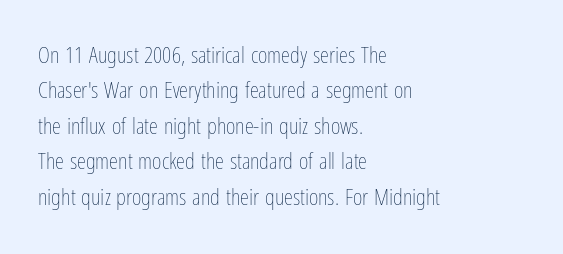
The image shows 23 px text type, upright; set left-aligned, normal line spacing (1.54x), normal letter spacing, not underlined.
